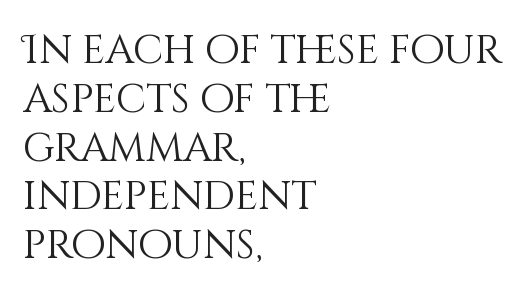
The image shows 40 px light type, upright; set left-aligned, line spacing 1.22x, normal letter spacing, not underlined; medium stroke contrast and a large x-height.
